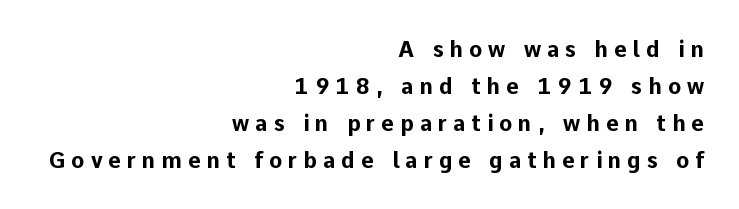
The image shows 22 px bold type, upright; set right-aligned, normal line spacing (1.68x), unusually wide letter spacing (+0.27 em), not underlined.
